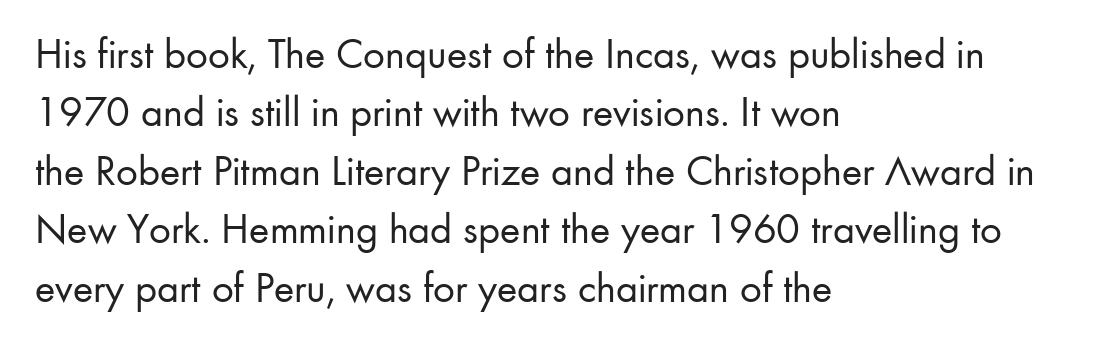
{"serif": "no", "italic": "no", "bold": "no", "weight": "regular", "width": "normal", "stroke_contrast": "low", "x_height": "small", "monospaced": "no", "underline": "no", "align": "left", "line_spacing": "normal", "line_spacing_ratio": 1.36, "letter_spacing": "normal", "letter_spacing_em": 0.0, "glyph_px": 43}
